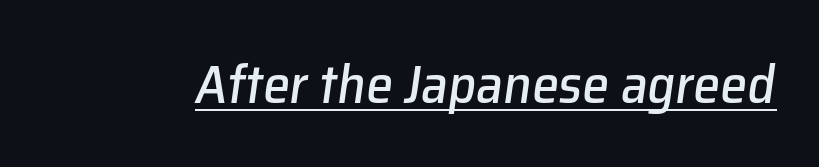
Between one letter and the next there's only the usual sliver of space. This sample uses an oblique cut, with every glyph tilted off the vertical. The sample's only ornament is a line tracing under the words. The face used here is proportionally spaced, like ordinary book or web type.
